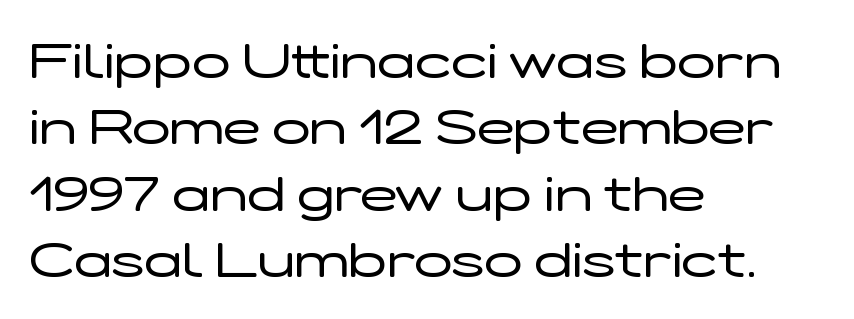
The image shows 50 px regular-weight, wide sans-serif type, upright; set left-aligned, normal line spacing (1.33x), normal letter spacing, not underlined; low stroke contrast and a medium x-height.
